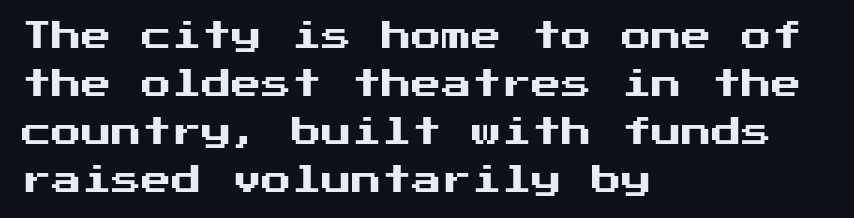
This rendering leaves character spacing at its baseline value. The vertical gap from one line to the next is medium. I'd call this a sans setting — the letters go barefoot. Glance below the letters and you will spot only blank space. In terms of posture, this sample is upright.
